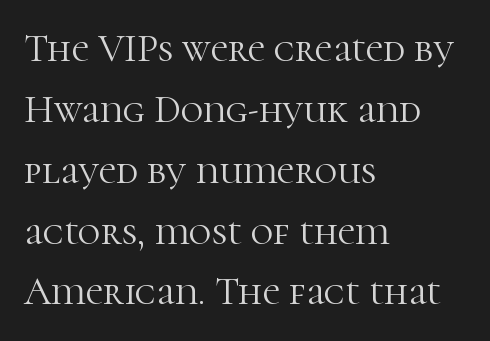
The lines are quadded left. A typesetter would call this proportional, since set widths differ per character. The rendering shows small feet on the letterforms — a serif design. How would I describe the line gaps? Plain and ordinary. The axis of the letterforms is exactly vertical.
